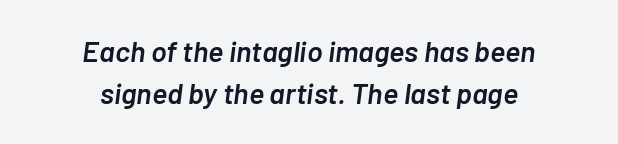
A typesetter would mark this as italic. Reading down the block, each line starts at a different indent, mirrored at its end. Plain, unruled lines of type. I'd describe the lettering as semibold — firm but not a full bold. Do the characters align in a grid? No, the font is proportional. How would I describe the line gaps? Plain and ordinary.
